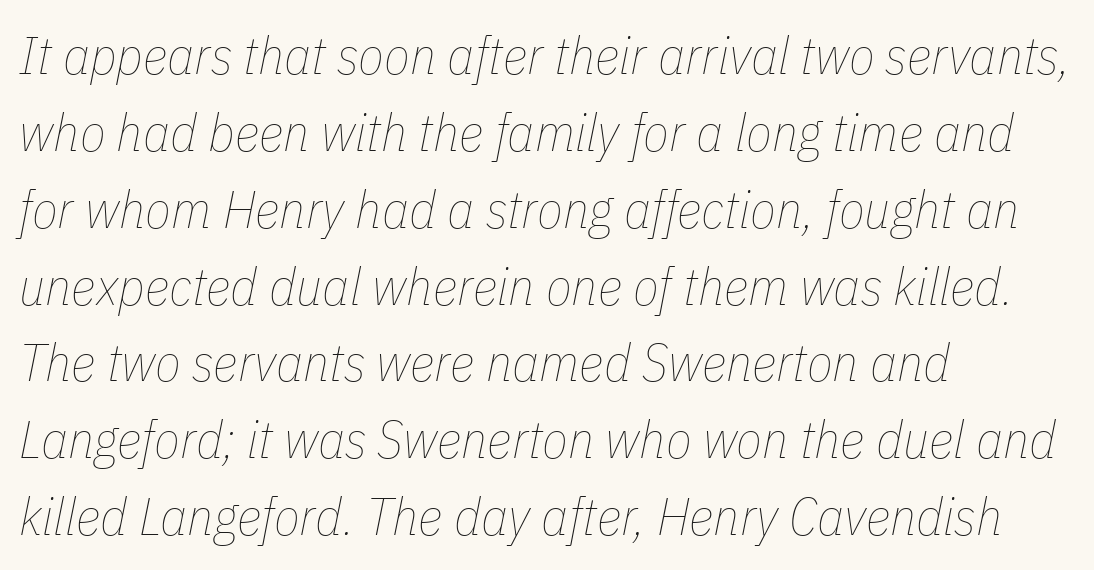
Leading matches the norm, producing a regular column. Varying glyph widths throughout — classic text-font behaviour. Counters stay open thanks to moderate or lighter strokes. There's an unmistakable incline to the writing here.
